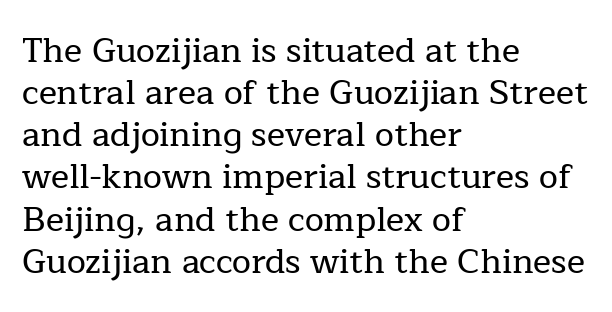
{"serif": "yes", "italic": "no", "width": "normal", "stroke_contrast": "low", "x_height": "medium", "monospaced": "no", "underline": "no", "align": "left", "line_spacing_ratio": 1.24, "letter_spacing": "normal", "letter_spacing_em": 0.0, "glyph_px": 34}
